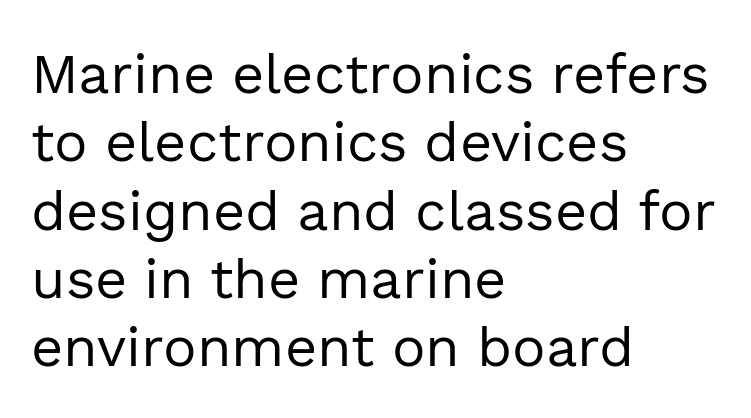
Q: Is the text bold? A: No.
Q: Is the text italic (slanted)? A: No, it is upright.
Q: Is the typeface a serif or a sans-serif typeface? A: Sans-serif.
Q: Is the text underlined? A: No.
Q: How is the paragraph aligned? A: Left-aligned.
Q: Is the spacing between letters normal or unusually wide? A: Normal.
Q: Width (condensed, normal, or wide)? A: Normal.
Q: x-height? A: Medium.
Q: Monospaced? A: No.
